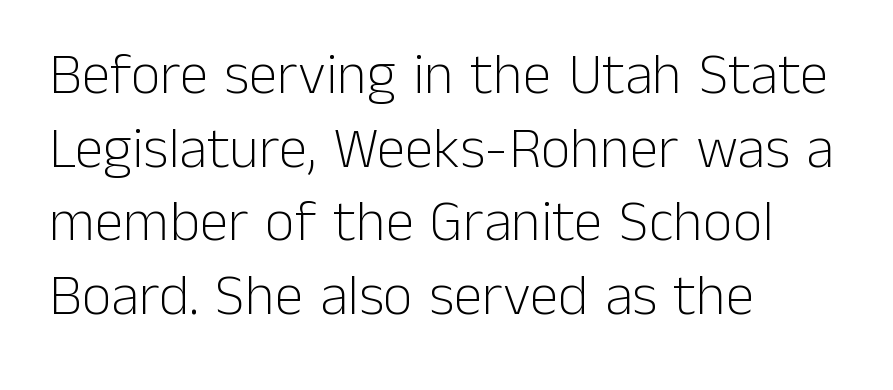
The image shows 58 px light sans-serif type, upright; set left-aligned, normal line spacing (1.27x), normal letter spacing, not underlined; low stroke contrast and a medium x-height.
